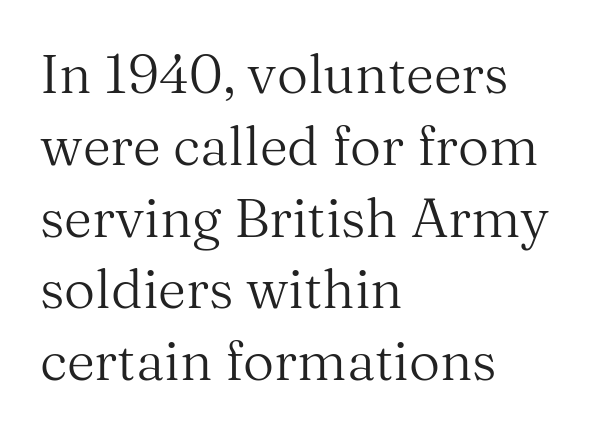
The lettering stays uniformly vertical, giving the passage a roman look. If you measured baseline to baseline, you'd find a middling distance. You can tell from the footed stems that serif type was used. This rendering features lettering with no underline. Compared with a centered layout, this one pins lines to the left instead.
